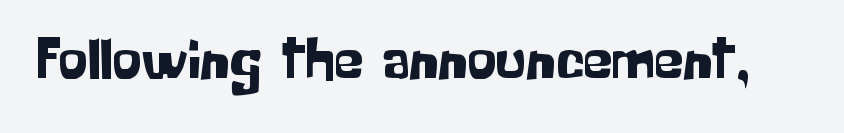
Q: Is the text italic (slanted)? A: No, it is upright.
Q: Is the typeface a serif or a sans-serif typeface? A: Sans-serif.
Q: Is the text underlined? A: No.
Q: Is the spacing between letters normal or unusually wide? A: Normal.
Q: Width (condensed, normal, or wide)? A: Normal.
Q: Stroke contrast? A: Low.
Q: x-height? A: Medium.
Q: Monospaced? A: No.
